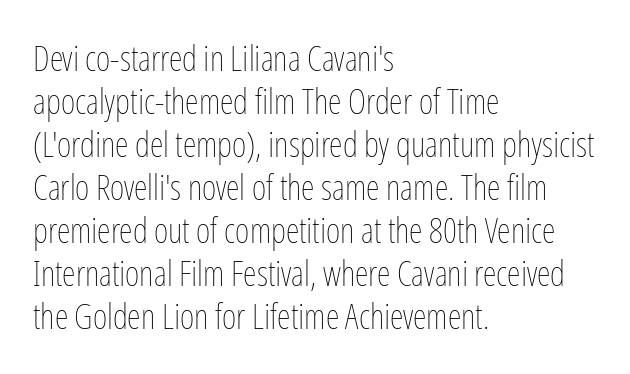
This rendering uses left alignment, leaving the right contour irregular. Italic: no, the glyphs are upright roman. Weight: in the light-to-regular range. Does extra space separate the letters? No, they use regular spacing. Each row of text sits above clean, open space.
